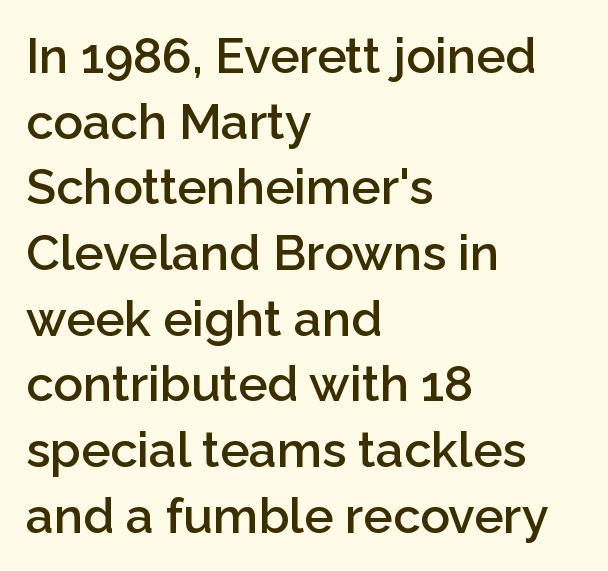
Q: Is the text bold? A: Semi-bold.
Q: Is the text italic (slanted)? A: No, it is upright.
Q: Is the typeface a serif or a sans-serif typeface? A: Sans-serif.
Q: Is the text underlined? A: No.
Q: How is the paragraph aligned? A: Left-aligned.
Q: Is the spacing between letters normal or unusually wide? A: Normal.
Q: Is the spacing between lines tight, normal or loose? A: Normal.
Q: Width (condensed, normal, or wide)? A: Normal.
Q: Stroke contrast? A: Low.
Q: x-height? A: Medium.
Q: Monospaced? A: No.
